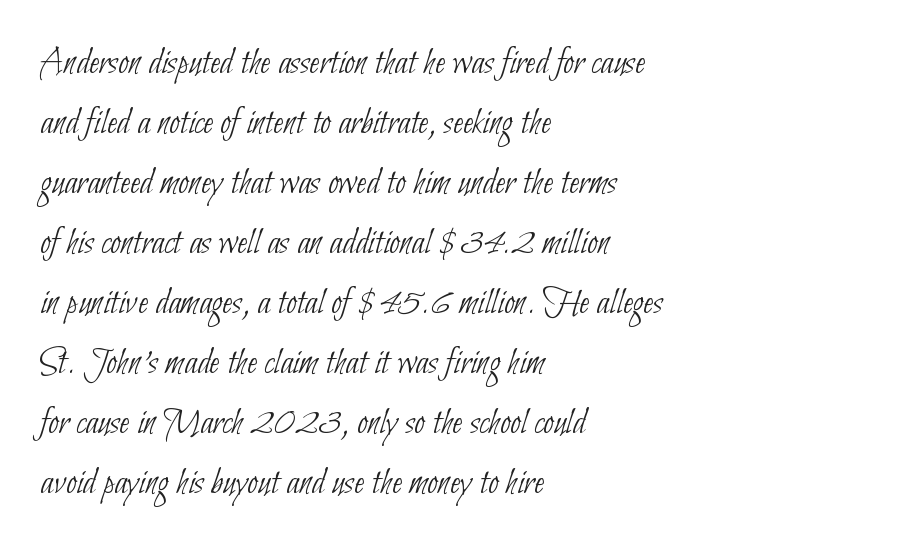
The image shows 38 px thin, condensed sans-serif type; set left-aligned, normal line spacing (1.58x), normal letter spacing, not underlined; low stroke contrast and a small x-height.
